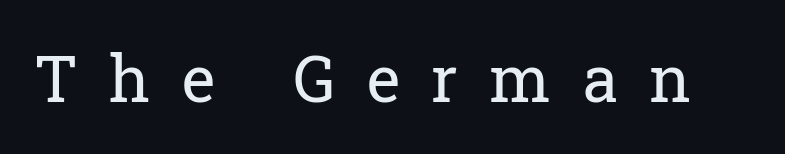
Q: Is the text bold? A: No.
Q: Is the text italic (slanted)? A: No, it is upright.
Q: Is the typeface a serif or a sans-serif typeface? A: Serif.
Q: Is the text underlined? A: No.
Q: Is the spacing between letters normal or unusually wide? A: Unusually wide.
Q: Width (condensed, normal, or wide)? A: Normal.
Q: Stroke contrast? A: Low.
Q: x-height? A: Medium.
Q: Monospaced? A: No.
